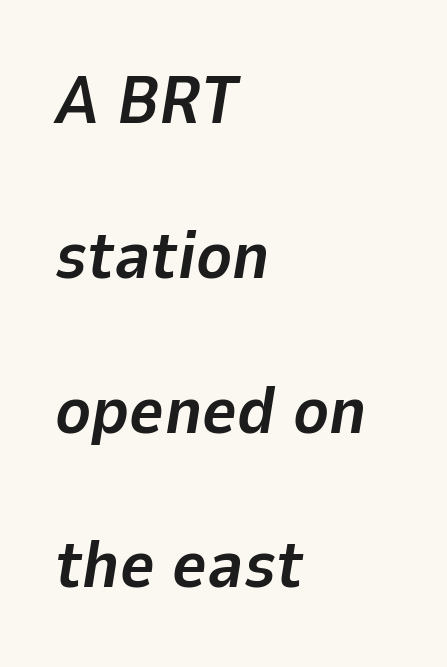
The image shows 67 px bold type, italic (leaning right); set left-aligned, loose line spacing (2.31x), normal letter spacing, not underlined; low stroke contrast and a medium x-height.
